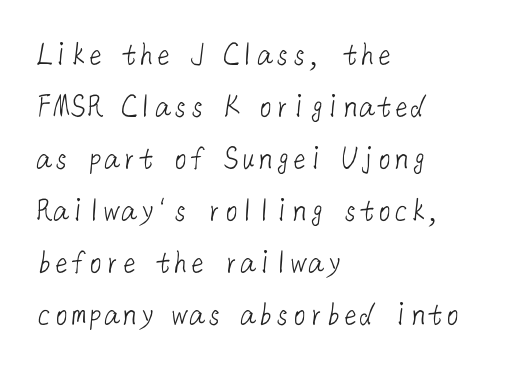
Q: Is the text bold? A: No.
Q: Is the typeface a serif or a sans-serif typeface? A: Sans-serif.
Q: Is the text underlined? A: No.
Q: How is the paragraph aligned? A: Left-aligned.
Q: Is the spacing between letters normal or unusually wide? A: Normal.
Q: Is the spacing between lines tight, normal or loose? A: Normal.
Q: Width (condensed, normal, or wide)? A: Normal.
Q: Stroke contrast? A: Low.
Q: x-height? A: Medium.
